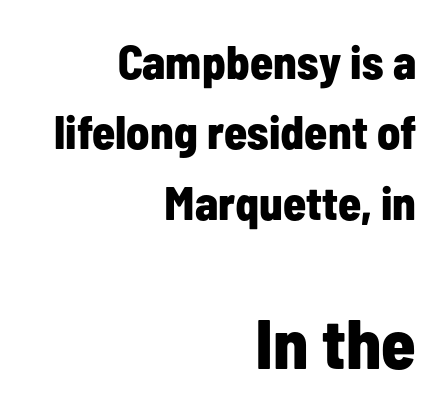
Teacher's note: observe the even right margin — that is flush-right alignment. Students, observe: this is what conventionally led text looks like. Does the weight exceed regular? Yes, all the way to bold. Anything drawn beneath the words? Only blank space. Look at the glyph heights: the lower group is clearly the bigger setting. No italicization has been applied; the sample stays upright.
